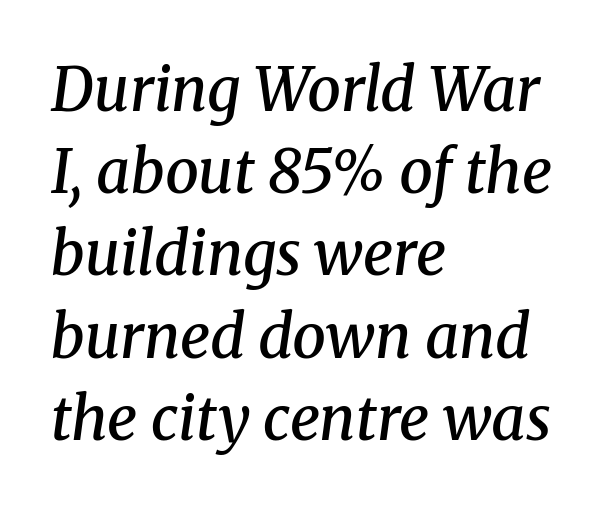
The glyphs look as if they've been sheared to an angle. Regarding serifs, this sample has them. Note the varied advance widths — an 'i' is clearly narrower than an 'm'. Type without underlining. These lines are set flush left with a ragged right edge.
